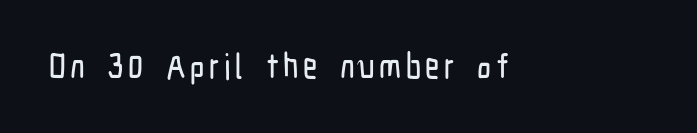
The image shows 35 px condensed sans-serif type, upright; set not underlined; low stroke contrast and a medium x-height.
